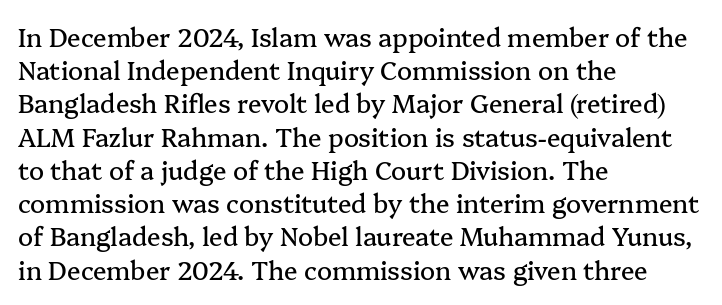
Q: Is the text italic (slanted)? A: No, it is upright.
Q: Is the text underlined? A: No.
Q: How is the paragraph aligned? A: Left-aligned.
Q: Is the spacing between letters normal or unusually wide? A: Normal.
Q: Is the spacing between lines tight, normal or loose? A: Normal.
